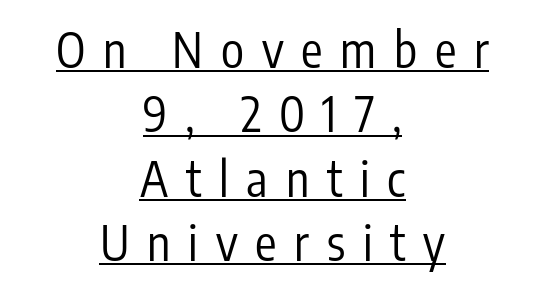
{"serif": "no", "italic": "no", "bold": "no", "weight": "regular", "width": "condensed", "stroke_contrast": "low", "x_height": "medium", "monospaced": "no", "underline": "yes", "align": "center", "line_spacing": "normal", "line_spacing_ratio": 1.34, "letter_spacing": "wide", "letter_spacing_em": 0.37, "glyph_px": 48}
